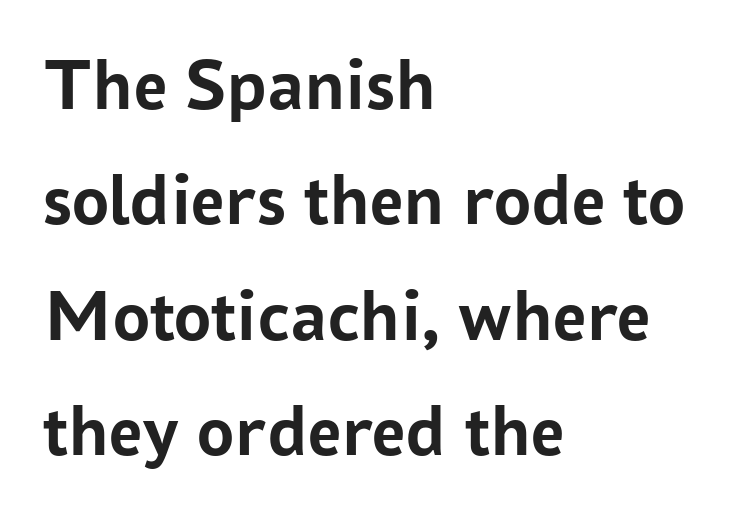
Is the block centered? No — it sits flush against the left margin. Rendered with straight, roman letterforms. Leading matches the norm, producing a regular column. Font category for this specimen: sans-serif. The passage shown is emphatically bold.
